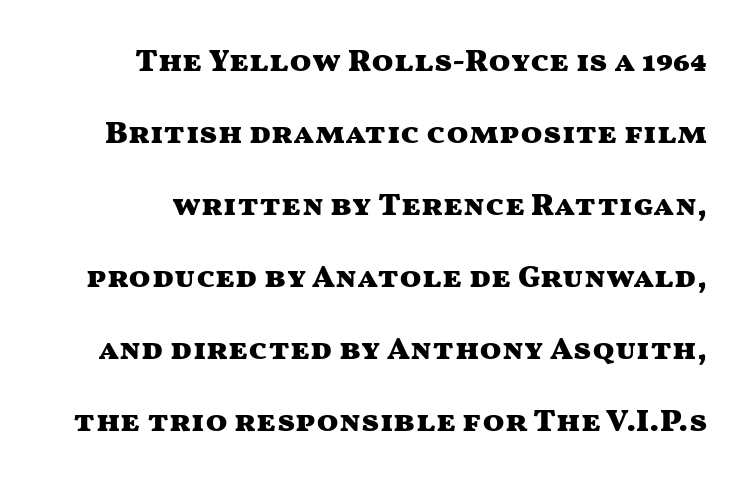
Q: Is the text bold? A: Yes.
Q: Is the text italic (slanted)? A: No, it is upright.
Q: Is the typeface a serif or a sans-serif typeface? A: Sans-serif.
Q: Is the text underlined? A: No.
Q: Is the spacing between letters normal or unusually wide? A: Normal.
Q: Is the spacing between lines tight, normal or loose? A: Loose.
Q: Width (condensed, normal, or wide)? A: Wide.
Q: Stroke contrast? A: Medium.
Q: x-height? A: Medium.
Q: Monospaced? A: No.
